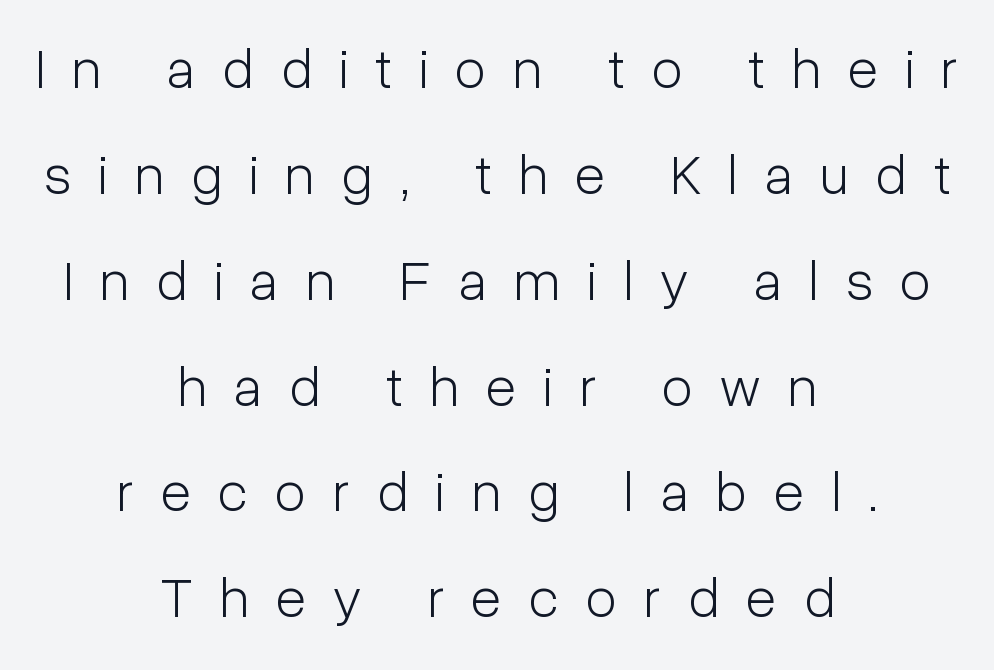
This rendering widens character spacing well past its baseline value. Ordinary non-slanted type is in use. The typesetter chose a symmetrical, centered arrangement here. Are there feet on the stems? There aren't — it's a sans. The passage shown is typed in a proportional face where columns would drift.
